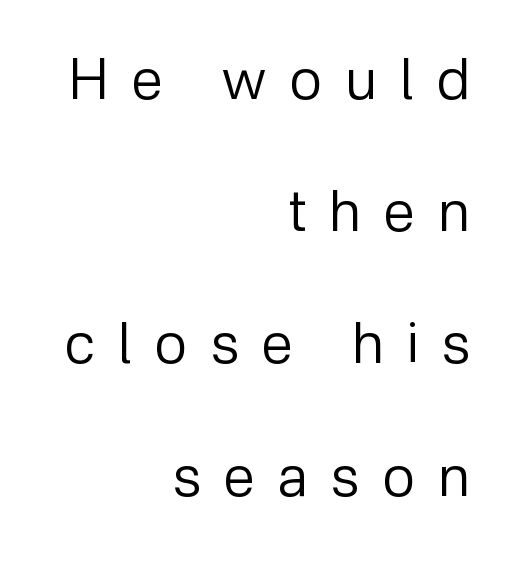
The image shows 57 px regular-weight sans-serif type, upright; set right-aligned, loose line spacing (2.32x), unusually wide letter spacing (+0.41 em), not underlined; low stroke contrast and a medium x-height.
